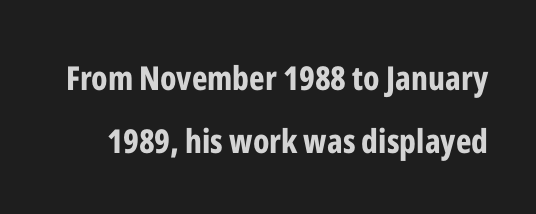
Q: Is the text bold? A: Yes.
Q: Is the text italic (slanted)? A: No, it is upright.
Q: Is the typeface a serif or a sans-serif typeface? A: Sans-serif.
Q: Is the text underlined? A: No.
Q: Is the spacing between letters normal or unusually wide? A: Normal.
Q: Is the spacing between lines tight, normal or loose? A: Loose.
Q: Width (condensed, normal, or wide)? A: Condensed.
Q: Stroke contrast? A: Low.
Q: x-height? A: Medium.
Q: Monospaced? A: No.
